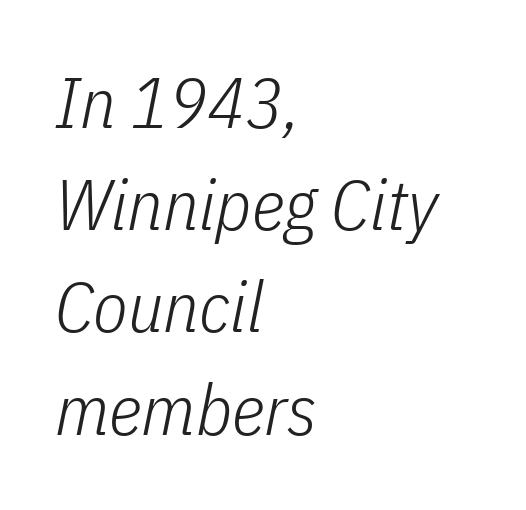
The line texture is even and compact thanks to regular tracking. Just letters on the line, the space beneath them empty. Is the type slanted? Yes — the strokes lean at a clear angle. Heaviness? Minimal to ordinary, like unemphasized prose.
